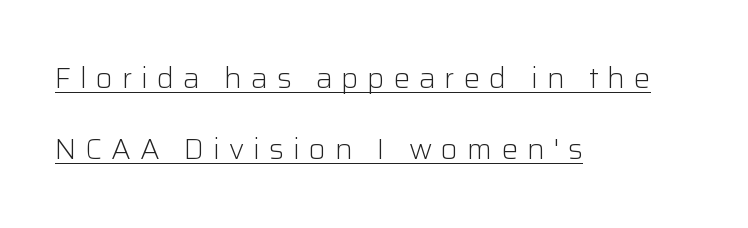
The image shows 29 px light sans-serif type, upright; set left-aligned, loose line spacing (2.46x), unusually wide letter spacing (+0.31 em), underlined; low stroke contrast and a medium x-height.
